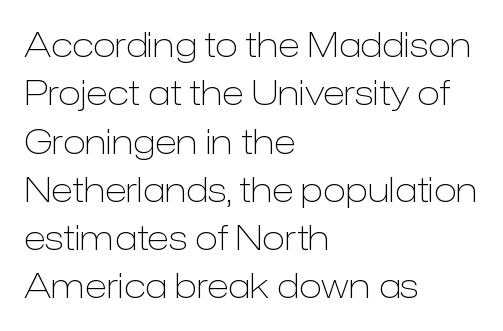
{"serif": "no", "italic": "no", "bold": "no", "weight": "light", "width": "normal", "stroke_contrast": "low", "x_height": "medium", "monospaced": "no", "underline": "no", "align": "left", "line_spacing": "normal", "line_spacing_ratio": 1.42, "letter_spacing": "normal", "letter_spacing_em": 0.0, "glyph_px": 34}
